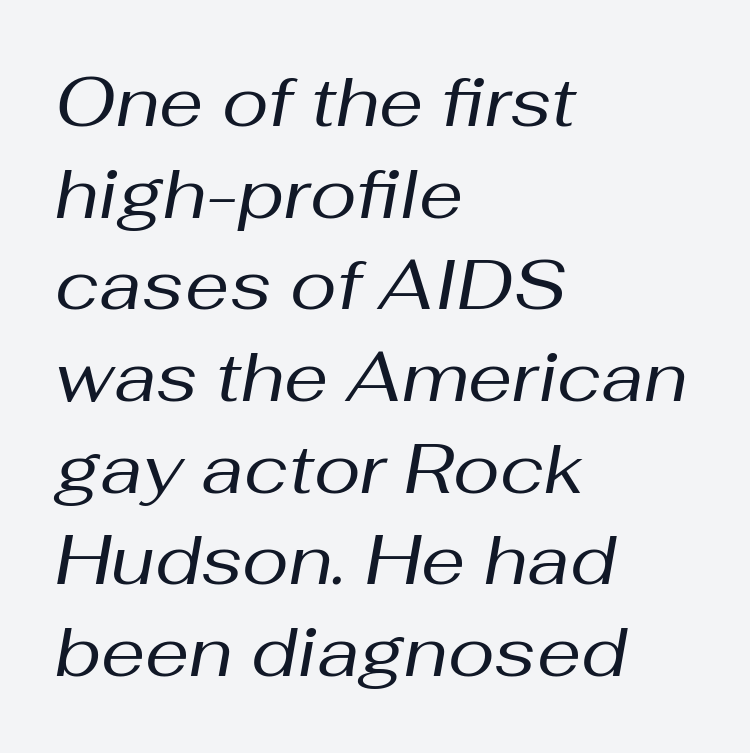
{"italic": "yes", "lean": "right", "slant_degrees": 10, "bold": "no", "weight": "regular", "width": "normal", "stroke_contrast": "medium", "x_height": "medium", "monospaced": "no", "underline": "no", "align": "left", "line_spacing": "normal", "line_spacing_ratio": 1.31, "letter_spacing": "normal", "letter_spacing_em": 0.0, "glyph_px": 70}
